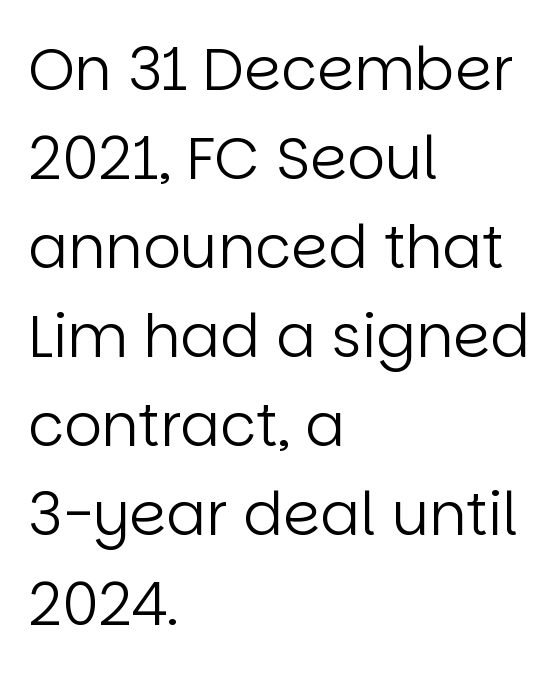
If you drew a line through each stem, it would be perfectly vertical. Quick note: underline off. There is no visible air inserted between adjacent glyphs. Line beginnings align vertically; line endings do not.
